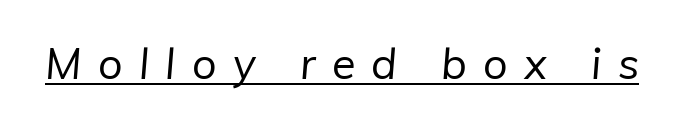
Q: Is the text bold? A: No.
Q: Is the typeface a serif or a sans-serif typeface? A: Sans-serif.
Q: Is the text underlined? A: Yes.
Q: Is the spacing between letters normal or unusually wide? A: Unusually wide.
Q: Width (condensed, normal, or wide)? A: Normal.
Q: Stroke contrast? A: Low.
Q: x-height? A: Medium.
Q: Monospaced? A: No.
